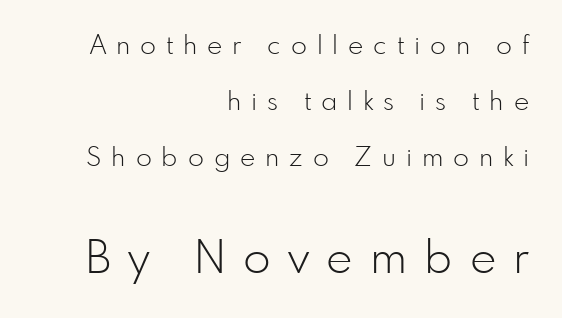
{"serif": "no", "italic": "no", "bold": "no", "weight": "light", "width": "normal", "stroke_contrast": "low", "x_height": "small", "monospaced": "no", "underline": "no", "align": "right", "line_spacing": "loose", "line_spacing_ratio": 2.16, "letter_spacing": "wide", "letter_spacing_em": 0.38, "larger_block": "second", "size_ratio": 1.73, "glyph_px": 45}
